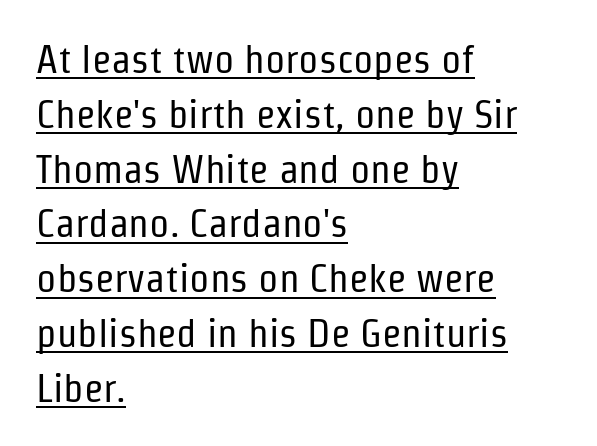
Q: Is the text bold? A: No.
Q: Is the text italic (slanted)? A: No, it is upright.
Q: Is the typeface a serif or a sans-serif typeface? A: Sans-serif.
Q: Is the text underlined? A: Yes.
Q: How is the paragraph aligned? A: Left-aligned.
Q: Is the spacing between letters normal or unusually wide? A: Normal.
Q: Is the spacing between lines tight, normal or loose? A: Normal.
Q: Width (condensed, normal, or wide)? A: Condensed.
Q: Stroke contrast? A: Low.
Q: x-height? A: Medium.
Q: Monospaced? A: No.
